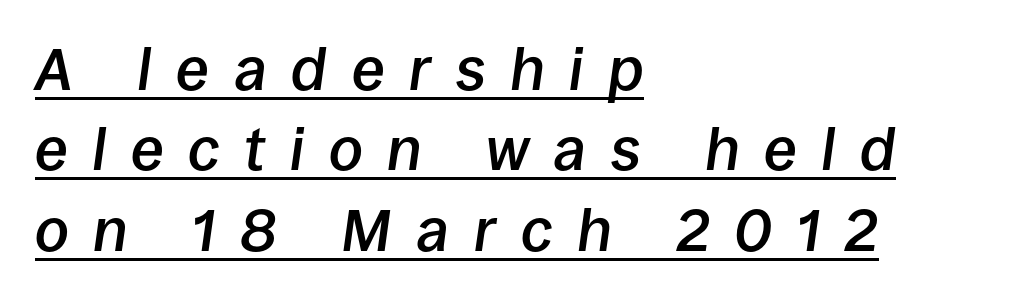
Style check: oblique. The block of text has a typical density, with ordinary space between rows. Emphasis is given by a line drawn under the lettering. Short and long lines alike share a common starting point at left. The letters are spread apart with noticeably loose tracking. Is the type bold? Partly — it's a semibold, heavier than regular but not fully bold.
